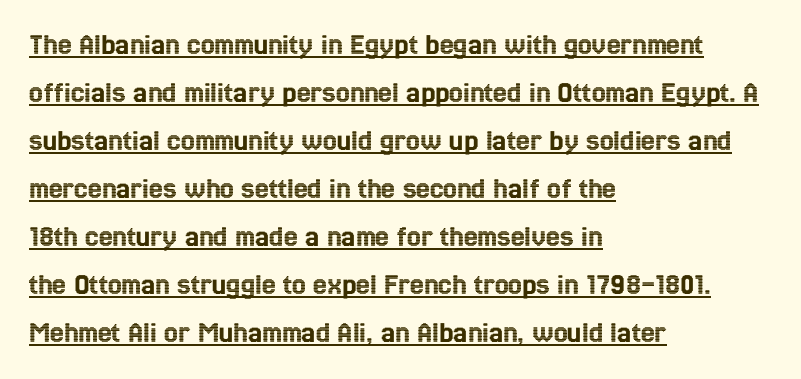
The image shows 31 px condensed type, upright; set left-aligned, normal line spacing (1.55x), normal letter spacing, underlined; a medium x-height.
